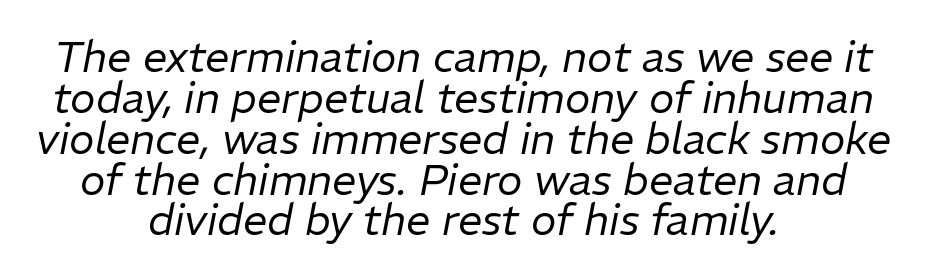
Unmarked baselines from the first word to the last. In terms of posture, this sample is oblique. A centered setting, common on invitations and titles, is used for this passage. Nobody touched the tracking dial on this one.
